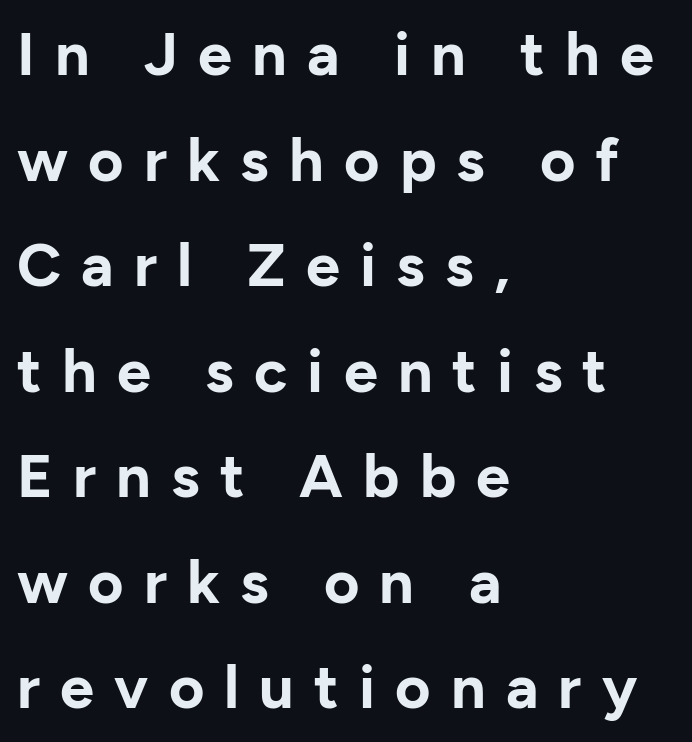
The image shows 61 px bold sans-serif type, upright; set left-aligned, line spacing 1.73x, unusually wide letter spacing (+0.33 em), not underlined; low stroke contrast and a medium x-height.
